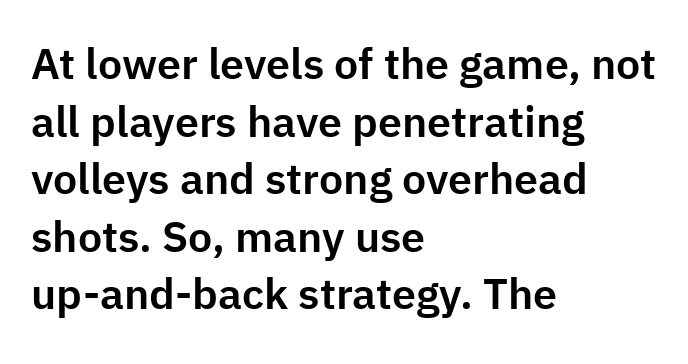
Q: Is the text italic (slanted)? A: No, it is upright.
Q: Is the typeface a serif or a sans-serif typeface? A: Sans-serif.
Q: Is the text underlined? A: No.
Q: How is the paragraph aligned? A: Left-aligned.
Q: Is the spacing between letters normal or unusually wide? A: Normal.
Q: Is the spacing between lines tight, normal or loose? A: Normal.
Q: Width (condensed, normal, or wide)? A: Normal.
Q: Stroke contrast? A: Low.
Q: x-height? A: Medium.
Q: Monospaced? A: No.
